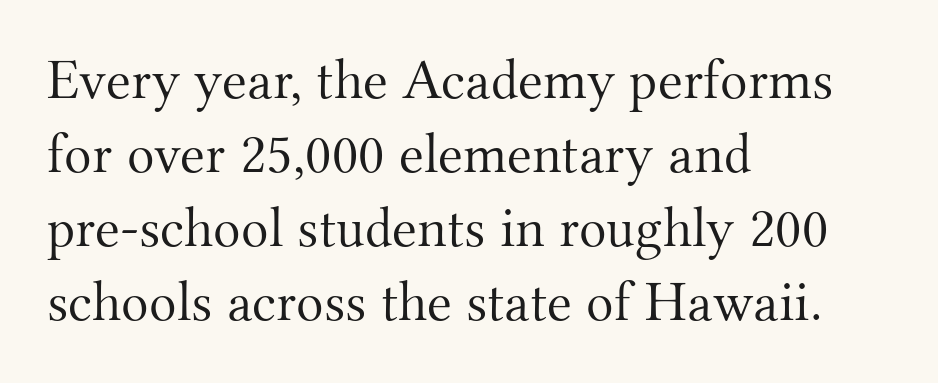
Q: Is the text bold? A: No.
Q: Is the text italic (slanted)? A: No, it is upright.
Q: Is the typeface a serif or a sans-serif typeface? A: Serif.
Q: Is the text underlined? A: No.
Q: How is the paragraph aligned? A: Left-aligned.
Q: Is the spacing between letters normal or unusually wide? A: Normal.
Q: Is the spacing between lines tight, normal or loose? A: Normal.
Q: Width (condensed, normal, or wide)? A: Normal.
Q: Stroke contrast? A: Medium.
Q: x-height? A: Small.
Q: Monospaced? A: No.
